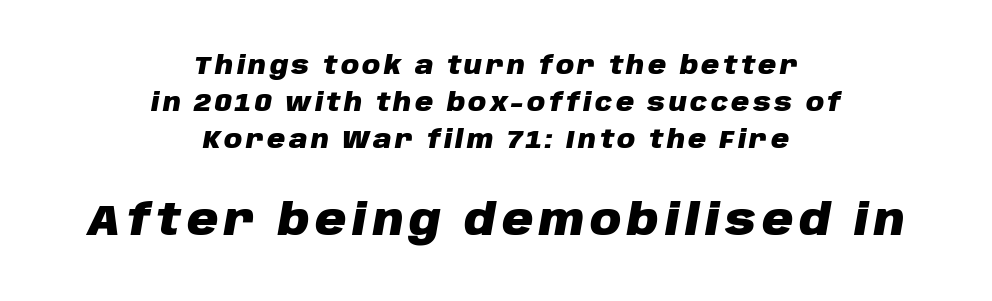
The image shows 43 px heavy type, italic (leaning right); set centered, normal line spacing (1.49x), not underlined; the second (bottom) block is 1.72x larger; low stroke contrast and a large x-height.
